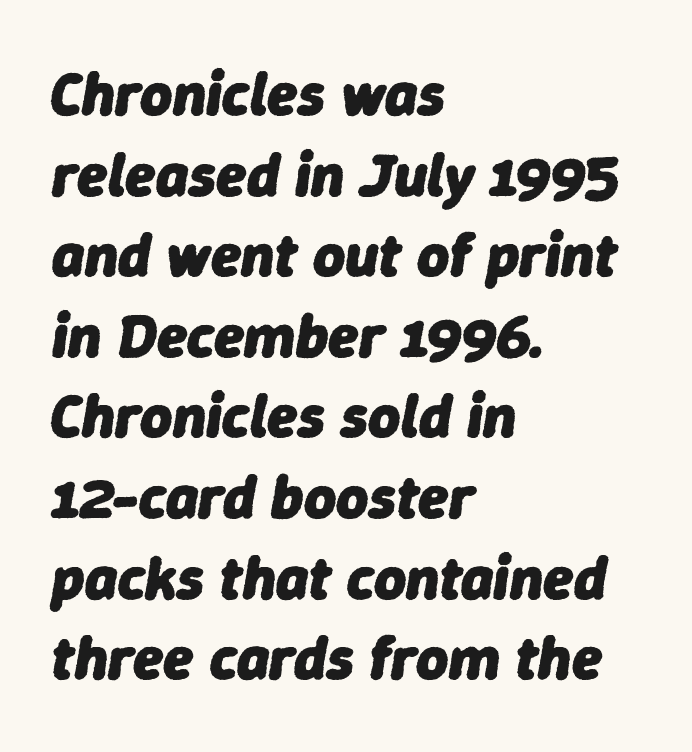
The image shows 62 px heavy type, italic (leaning right); set left-aligned, normal line spacing (1.3x), normal letter spacing, not underlined; low stroke contrast and a medium x-height.
